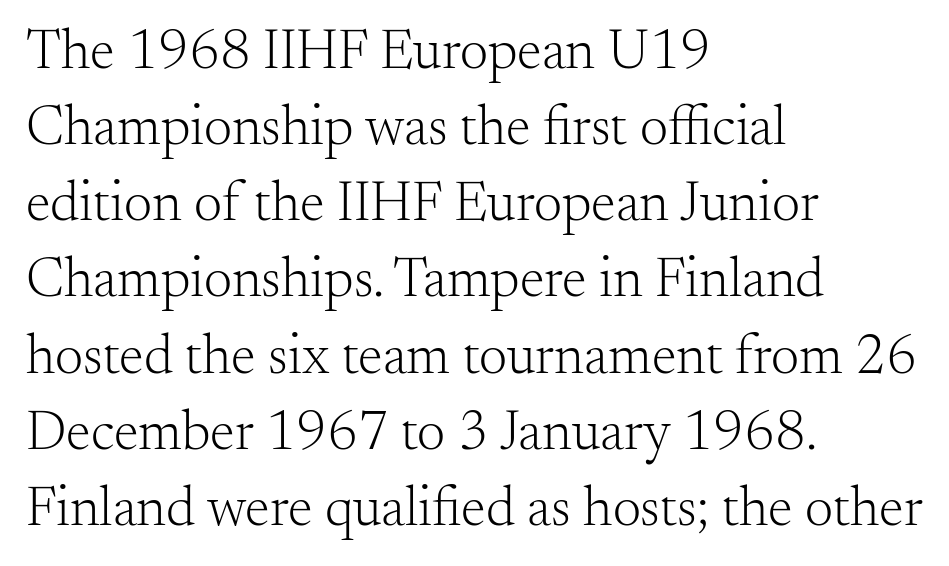
{"serif": "yes", "italic": "no", "bold": "no", "weight": "light", "width": "normal", "stroke_contrast": "medium", "x_height": "small", "monospaced": "no", "underline": "no", "align": "left", "line_spacing": "normal", "line_spacing_ratio": 1.36, "letter_spacing": "normal", "letter_spacing_em": 0.0, "glyph_px": 56}
